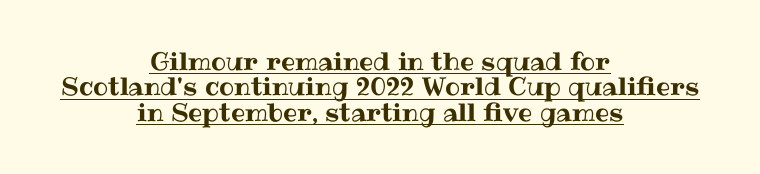
{"italic": "no", "underline": "yes", "align": "center", "line_spacing": "tight", "line_spacing_ratio": 1.02, "letter_spacing": "normal", "letter_spacing_em": 0.0, "glyph_px": 25}
